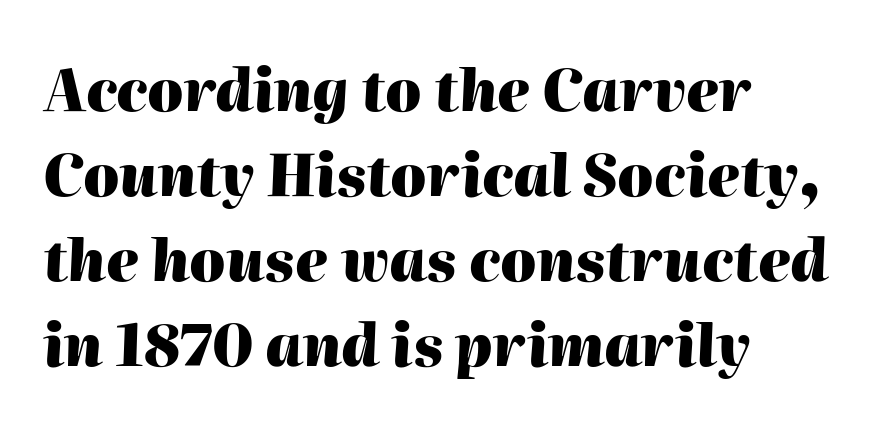
Underlining? Definitely not there. Alignment: flush left. A dark, heavy texture on the line: the type is bold. Look at the tracking — it's just the regular setting, nothing added. Each letter keeps its own natural width here, so spacing adapts to shape. There's an unmistakable incline to the writing here.
